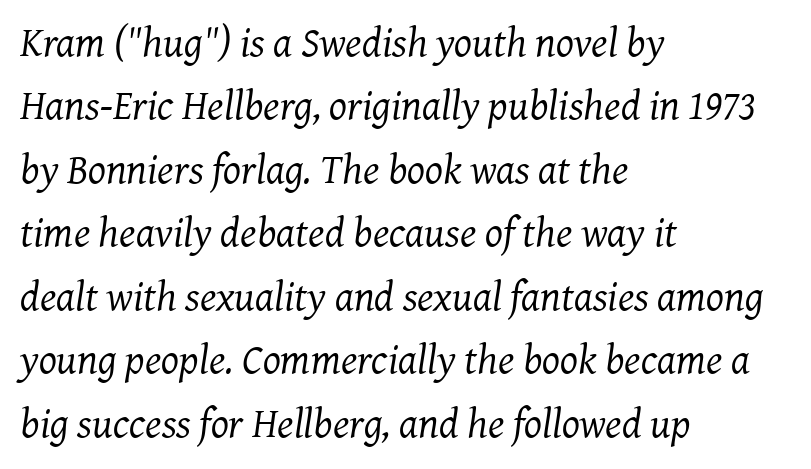
Q: Is the text bold? A: No.
Q: Is the text italic (slanted)? A: Yes, it leans right by about 7 degrees.
Q: Is the typeface a serif or a sans-serif typeface? A: Serif.
Q: Is the text underlined? A: No.
Q: How is the paragraph aligned? A: Left-aligned.
Q: Is the spacing between letters normal or unusually wide? A: Normal.
Q: Is the spacing between lines tight, normal or loose? A: Normal.
Q: Width (condensed, normal, or wide)? A: Normal.
Q: Stroke contrast? A: Medium.
Q: x-height? A: Medium.
Q: Monospaced? A: No.
